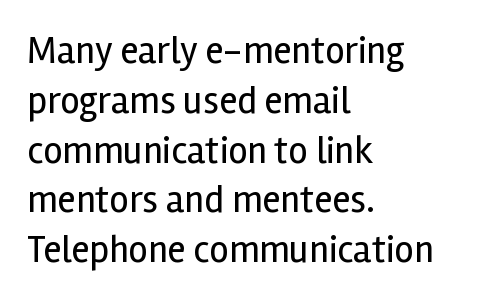
Q: Is the text bold? A: No.
Q: Is the text italic (slanted)? A: No, it is upright.
Q: Is the typeface a serif or a sans-serif typeface? A: Sans-serif.
Q: Is the text underlined? A: No.
Q: How is the paragraph aligned? A: Left-aligned.
Q: Is the spacing between letters normal or unusually wide? A: Normal.
Q: Is the spacing between lines tight, normal or loose? A: Normal.
Q: Width (condensed, normal, or wide)? A: Normal.
Q: x-height? A: Medium.
Q: Monospaced? A: No.
